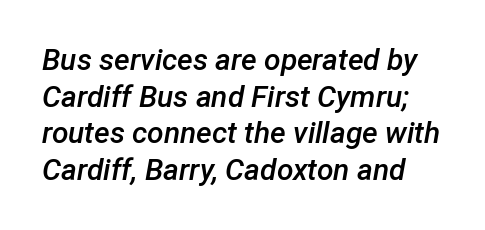
The image shows 30 px semibold type, italic (leaning right); set line spacing 1.22x, normal letter spacing, not underlined; low stroke contrast and a medium x-height.
